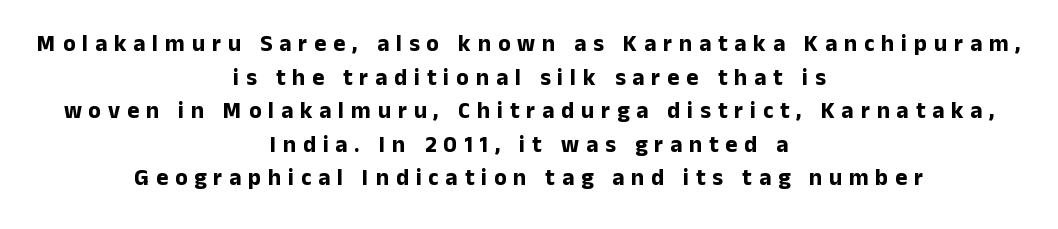
Q: Is the text bold? A: Yes.
Q: Is the text italic (slanted)? A: No, it is upright.
Q: Is the text underlined? A: No.
Q: How is the paragraph aligned? A: Centered.
Q: Is the spacing between letters normal or unusually wide? A: Unusually wide.
Q: Is the spacing between lines tight, normal or loose? A: Normal.
